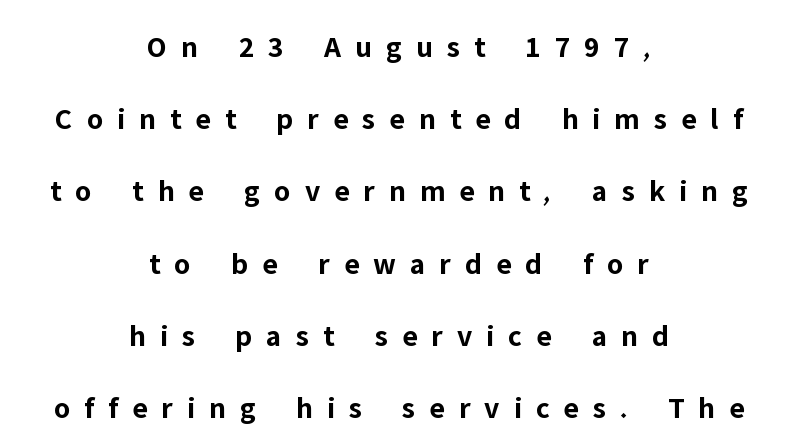
The image shows 31 px bold sans-serif type, upright; set centered, loose line spacing (2.33x), unusually wide letter spacing (+0.45 em), not underlined; low stroke contrast and a medium x-height.
